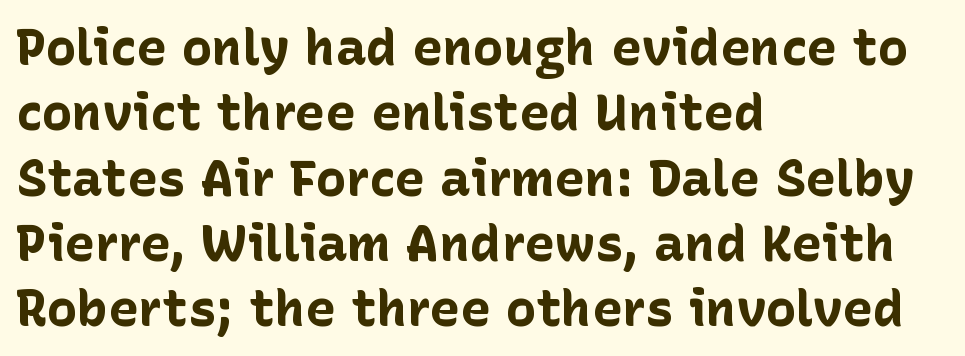
{"serif": "no", "italic": "no", "bold": "yes", "weight": "bold", "width": "normal", "stroke_contrast": "low", "x_height": "medium", "monospaced": "no", "underline": "no", "align": "left", "line_spacing": "normal", "line_spacing_ratio": 1.28, "letter_spacing": "normal", "letter_spacing_em": 0.0, "glyph_px": 51}
